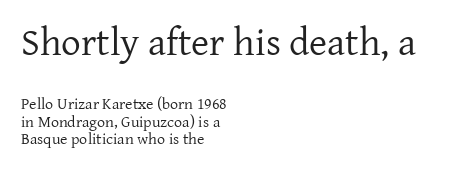
The image shows 39 px regular-weight serif type, upright; set left-aligned, tight line spacing (1.1x), normal letter spacing, not underlined; the first (top) block is 2.44x larger; low stroke contrast and a medium x-height.
